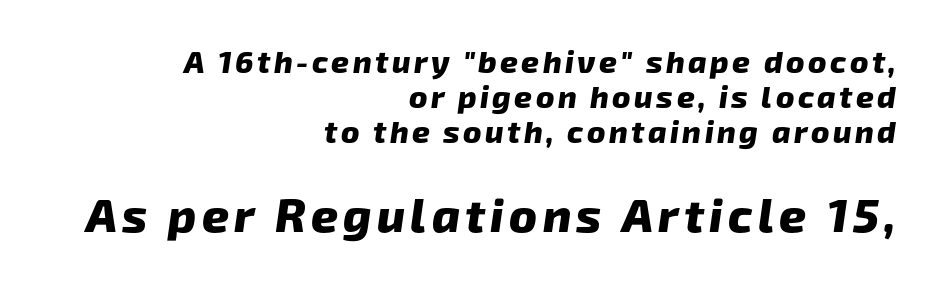
Q: Is the text bold? A: Yes.
Q: Is the typeface a serif or a sans-serif typeface? A: Sans-serif.
Q: Is the text underlined? A: No.
Q: How is the paragraph aligned? A: Right-aligned.
Q: Is the spacing between lines tight, normal or loose? A: Tight.
Q: Which block of text is set in a larger size, the first (top) or the second (bottom)? A: The second (bottom) one.
Q: Width (condensed, normal, or wide)? A: Normal.
Q: Stroke contrast? A: Low.
Q: x-height? A: Medium.
Q: Monospaced? A: No.
